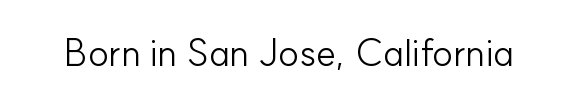
The image shows 38 px light sans-serif type, upright; set normal letter spacing, not underlined; low stroke contrast and a small x-height.
